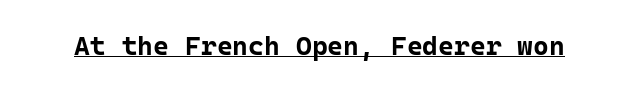
The letters stand straight up with perfectly vertical stems. Between one letter and the next there's only the usual sliver of space. Underlining? Definitely there. Strokes here are thick enough to call this a true bold.
